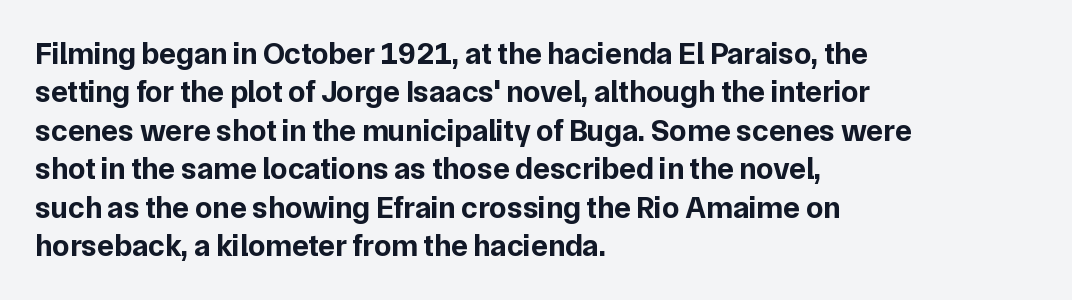
{"serif": "no", "italic": "no", "bold": "yes", "weight": "bold", "width": "normal", "stroke_contrast": "low", "x_height": "medium", "monospaced": "no", "underline": "no", "align": "left", "line_spacing_ratio": 1.24, "letter_spacing": "normal", "letter_spacing_em": 0.0, "glyph_px": 31}
